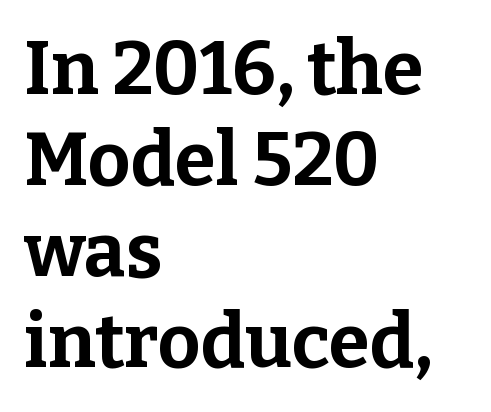
Q: Is the text bold? A: Yes.
Q: Is the text italic (slanted)? A: No, it is upright.
Q: Is the typeface a serif or a sans-serif typeface? A: Serif.
Q: Is the text underlined? A: No.
Q: How is the paragraph aligned? A: Left-aligned.
Q: Is the spacing between letters normal or unusually wide? A: Normal.
Q: Width (condensed, normal, or wide)? A: Normal.
Q: Stroke contrast? A: Low.
Q: x-height? A: Medium.
Q: Monospaced? A: No.
